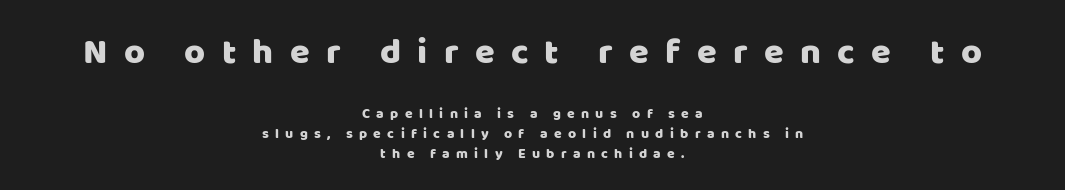
The image shows 36 px sans-serif type, upright; set centered, normal line spacing (1.44x), unusually wide letter spacing (+0.45 em), not underlined; the first (top) block is 2.57x larger; low stroke contrast and a large x-height.
